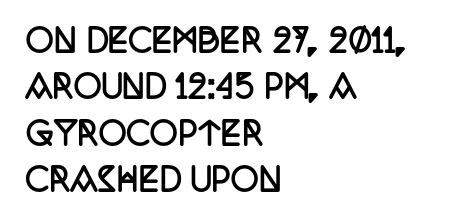
Q: Is the text bold? A: Yes.
Q: Is the text italic (slanted)? A: No, it is upright.
Q: Is the typeface a serif or a sans-serif typeface? A: Serif.
Q: Is the text underlined? A: No.
Q: How is the paragraph aligned? A: Left-aligned.
Q: Is the spacing between letters normal or unusually wide? A: Normal.
Q: Is the spacing between lines tight, normal or loose? A: Normal.
Q: Width (condensed, normal, or wide)? A: Condensed.
Q: Stroke contrast? A: Low.
Q: x-height? A: Large.
Q: Monospaced? A: No.
